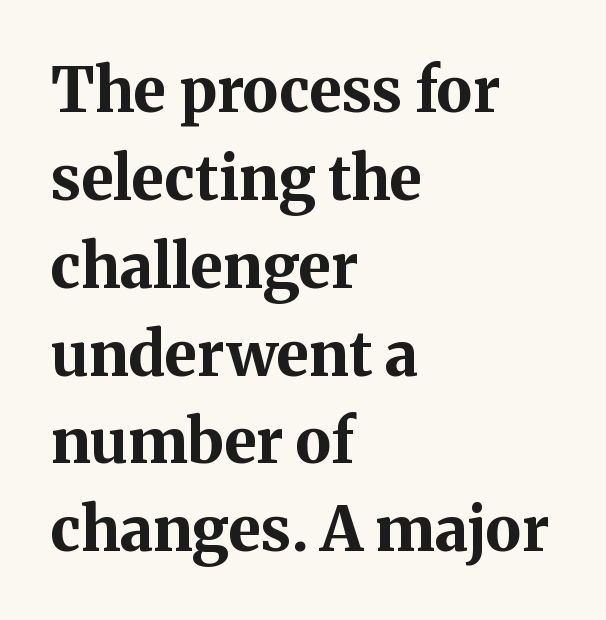
The passage shown is typed in a proportional face where columns would drift. Every stem runs plumb, perpendicular to the baseline. Does extra space separate the letters? No, they use regular spacing. Vertically, the passage feels balanced, rows spaced as you'd expect. Check under the words: just untouched page.
